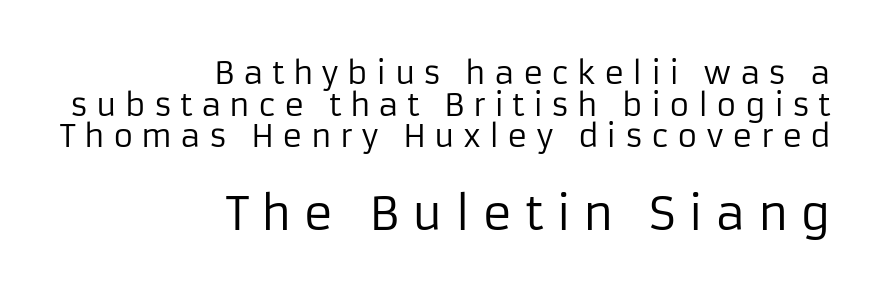
Q: Is the text bold? A: No.
Q: Is the text italic (slanted)? A: No, it is upright.
Q: Is the typeface a serif or a sans-serif typeface? A: Sans-serif.
Q: Is the text underlined? A: No.
Q: How is the paragraph aligned? A: Right-aligned.
Q: Is the spacing between letters normal or unusually wide? A: Unusually wide.
Q: Is the spacing between lines tight, normal or loose? A: Tight.
Q: Which block of text is set in a larger size, the first (top) or the second (bottom)? A: The second (bottom) one.
Q: Width (condensed, normal, or wide)? A: Normal.
Q: Stroke contrast? A: Low.
Q: x-height? A: Medium.
Q: Monospaced? A: No.
